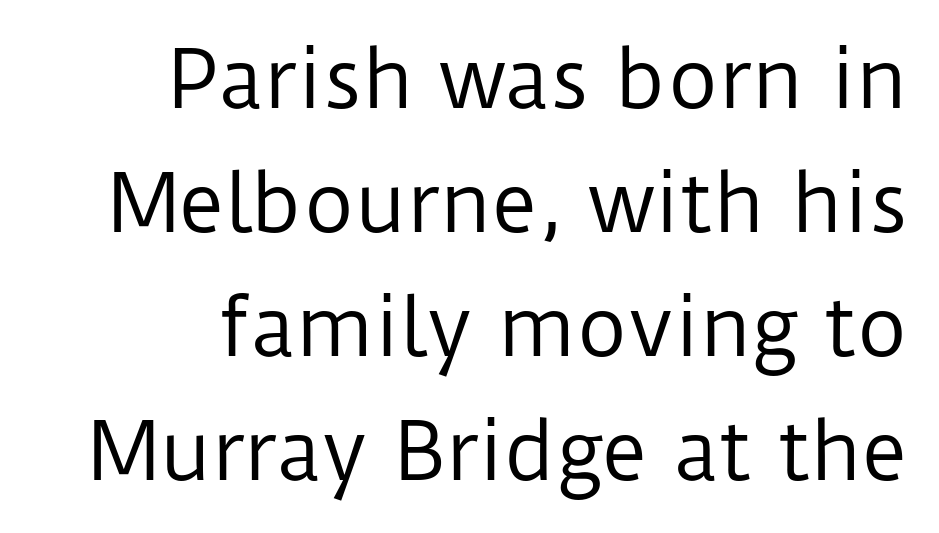
Q: Is the text bold? A: No.
Q: Is the text italic (slanted)? A: No, it is upright.
Q: Is the typeface a serif or a sans-serif typeface? A: Sans-serif.
Q: Is the text underlined? A: No.
Q: How is the paragraph aligned? A: Right-aligned.
Q: Is the spacing between letters normal or unusually wide? A: Normal.
Q: Is the spacing between lines tight, normal or loose? A: Normal.
Q: Width (condensed, normal, or wide)? A: Normal.
Q: Stroke contrast? A: Low.
Q: x-height? A: Medium.
Q: Monospaced? A: No.
